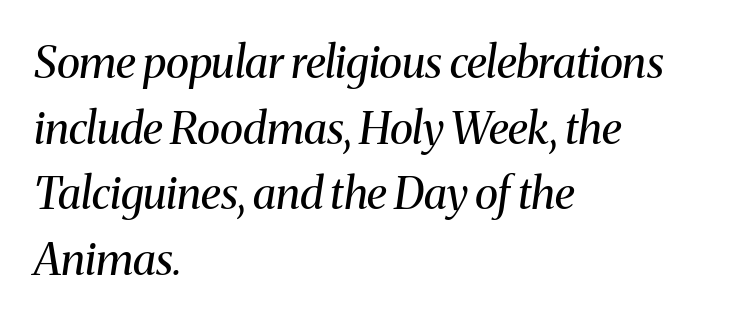
{"serif": "yes", "italic": "yes", "lean": "right", "slant_degrees": 8, "bold": "no", "weight": "regular", "width": "normal", "stroke_contrast": "medium", "x_height": "medium", "monospaced": "no", "underline": "no", "align": "left", "line_spacing": "normal", "line_spacing_ratio": 1.49, "letter_spacing": "normal", "letter_spacing_em": 0.0, "glyph_px": 44}
